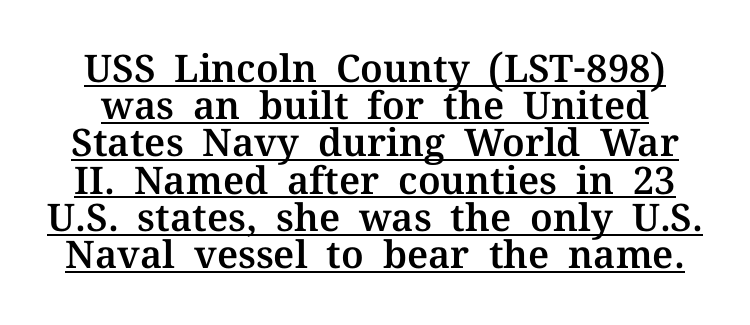
Q: Is the text italic (slanted)? A: No, it is upright.
Q: Is the typeface a serif or a sans-serif typeface? A: Serif.
Q: Is the text underlined? A: Yes.
Q: Is the spacing between letters normal or unusually wide? A: Normal.
Q: Is the spacing between lines tight, normal or loose? A: Tight.
Q: Width (condensed, normal, or wide)? A: Normal.
Q: Stroke contrast? A: Medium.
Q: x-height? A: Medium.
Q: Monospaced? A: No.
